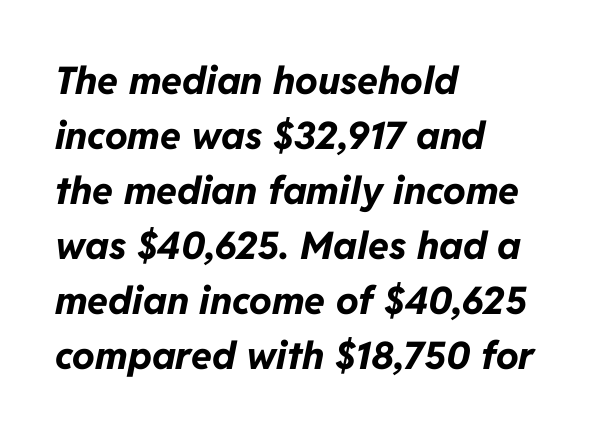
The image shows 38 px bold type, italic (leaning right); set left-aligned, normal line spacing (1.45x), normal letter spacing, not underlined; low stroke contrast and a medium x-height.
